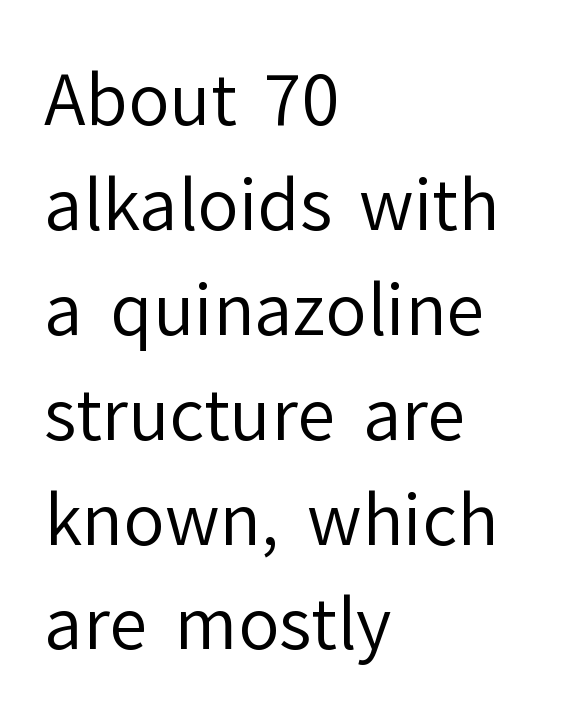
{"serif": "no", "italic": "no", "bold": "no", "weight": "regular", "width": "normal", "stroke_contrast": "low", "x_height": "medium", "monospaced": "no", "underline": "no", "align": "left", "line_spacing": "normal", "line_spacing_ratio": 1.52, "letter_spacing": "normal", "letter_spacing_em": 0.0, "glyph_px": 69}
